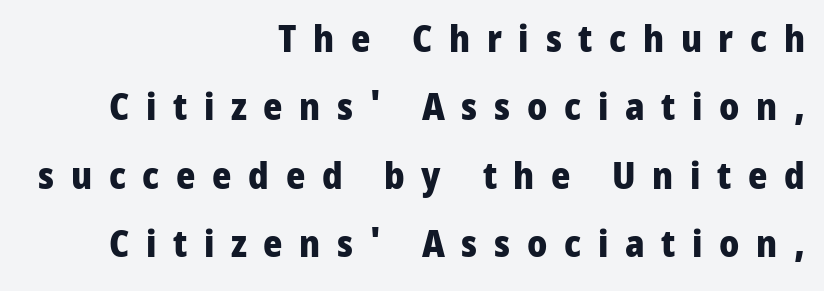
Caption: bold face, heavy strokes. To sum up the face: it is a sans, with no serifs. Each letter keeps its own natural width here, so spacing adapts to shape. Line endings align vertically; line beginnings do not. Is there any slant? The stems are plumb. Rule under the text: the space is simply empty.
